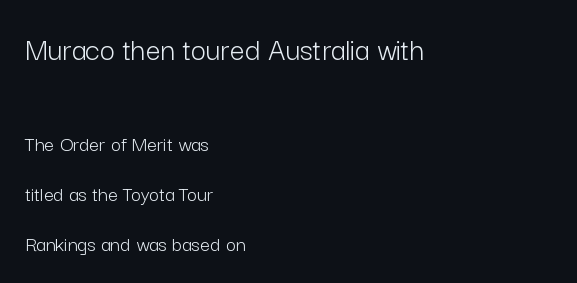
{"serif": "no", "italic": "no", "bold": "no", "weight": "light", "width": "normal", "stroke_contrast": "low", "x_height": "medium", "monospaced": "no", "underline": "no", "align": "left", "line_spacing": "loose", "line_spacing_ratio": 2.28, "letter_spacing": "normal", "letter_spacing_em": 0.0, "larger_block": "first", "size_ratio": 1.5, "glyph_px": 33}
